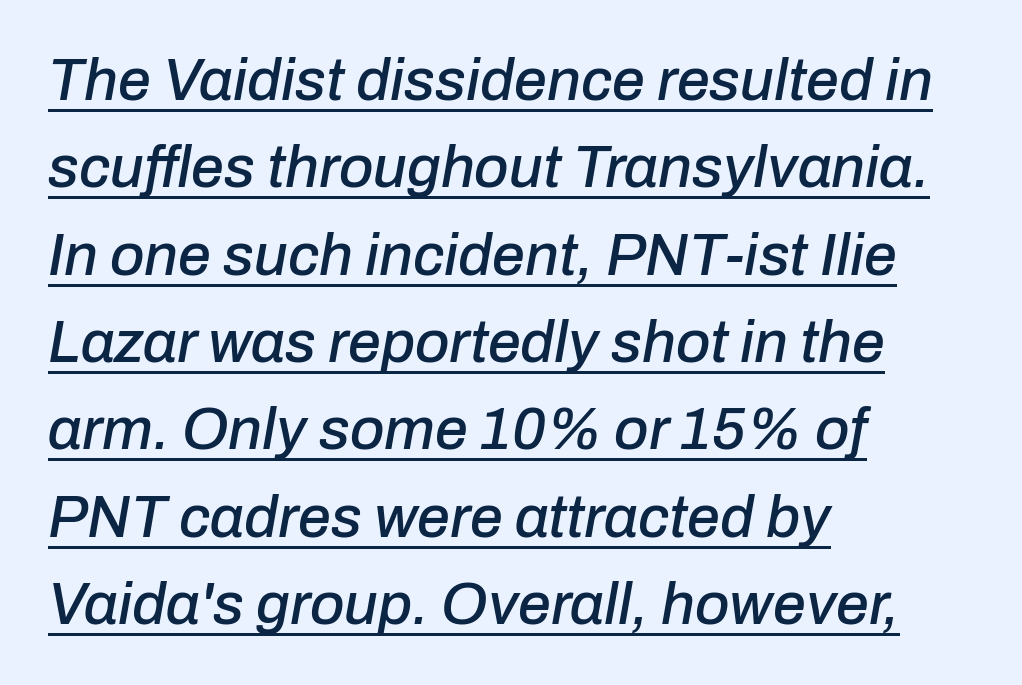
The image shows 59 px text type, italic (leaning right); set left-aligned, normal line spacing (1.48x), normal letter spacing, underlined; low stroke contrast and a medium x-height.
